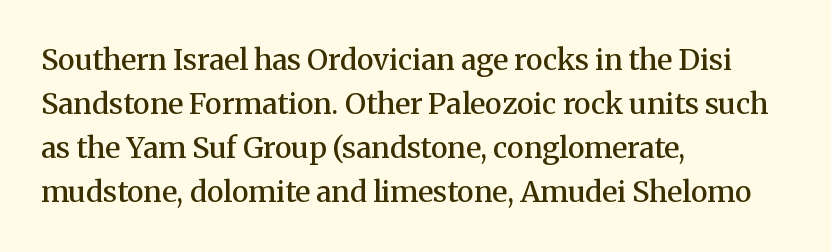
{"serif": "yes", "italic": "no", "bold": "semi", "weight": "semibold", "width": "normal", "stroke_contrast": "medium", "x_height": "medium", "monospaced": "no", "underline": "no", "align": "left", "line_spacing": "normal", "line_spacing_ratio": 1.52, "letter_spacing": "normal", "letter_spacing_em": 0.0, "glyph_px": 29}
